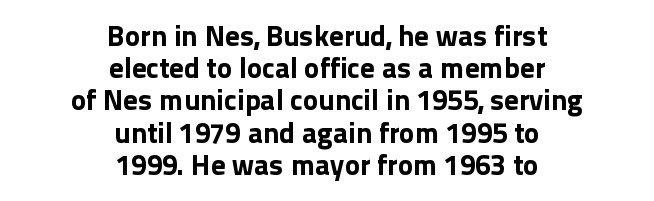
Here the glyphs are tracked normally, forming tight word shapes. Baseline-to-baseline distance is barely more than the letter height. You can tell from the bare stems that sans-serif type was used. These lines are rendered in a variable-pitch font. Has an underline been added? It has not. A typesetter would mark this as roman, not italic.
